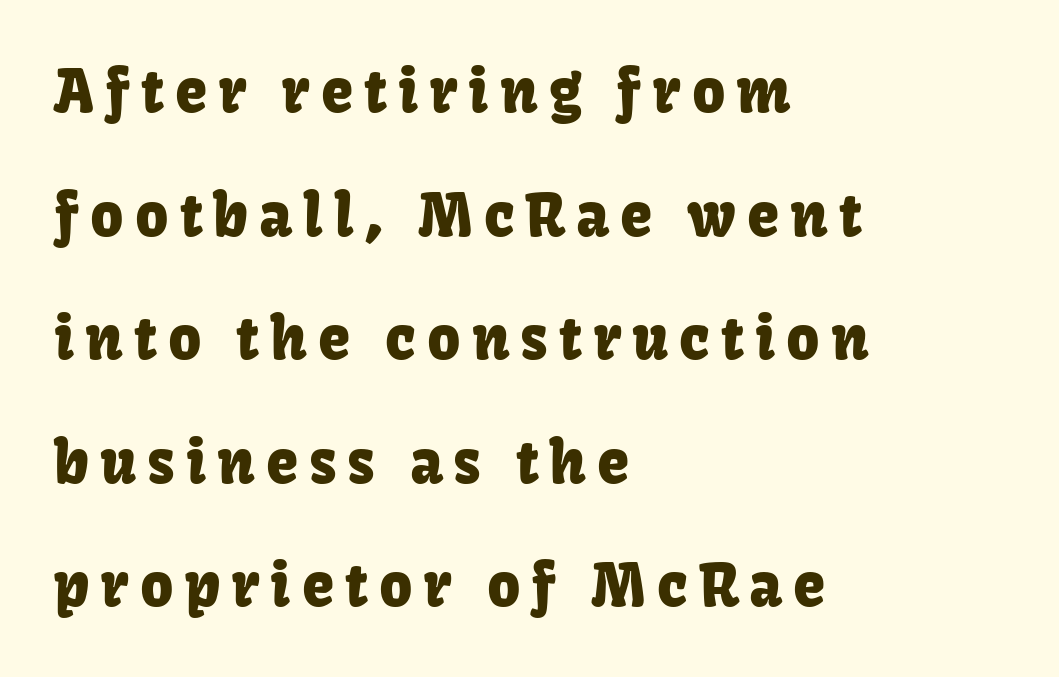
The image shows 58 px sans-serif type, upright; set left-aligned, loose line spacing (2.13x), not underlined; low stroke contrast and a medium x-height.
